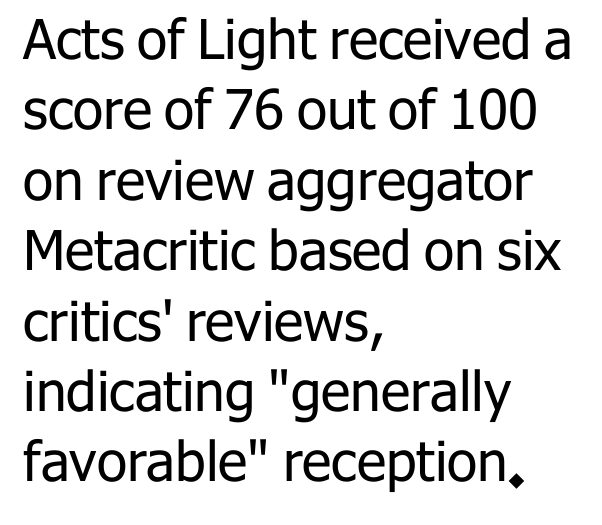
The image shows 55 px regular-weight sans-serif type, upright; set left-aligned, normal line spacing (1.28x), normal letter spacing, not underlined; low stroke contrast and a medium x-height.
